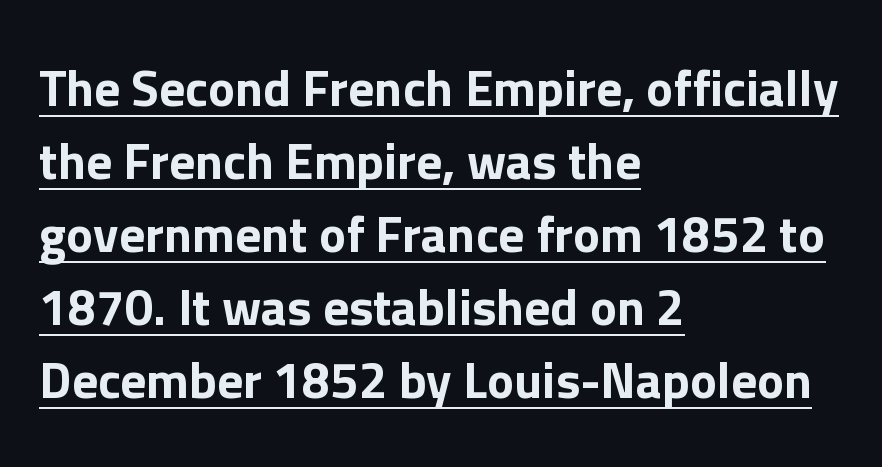
The image shows 51 px sans-serif type, upright; set left-aligned, normal line spacing (1.43x), normal letter spacing, underlined; low stroke contrast and a medium x-height.
